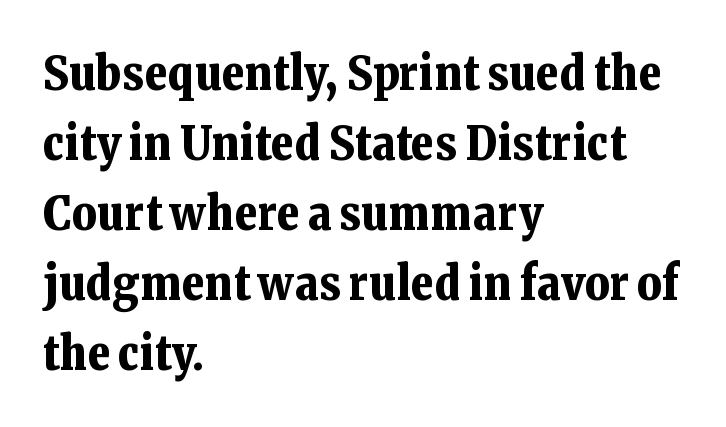
{"serif": "yes", "italic": "no", "bold": "yes", "weight": "bold", "width": "normal", "stroke_contrast": "low", "x_height": "medium", "monospaced": "no", "underline": "no", "align": "left", "line_spacing": "normal", "line_spacing_ratio": 1.49, "letter_spacing": "normal", "letter_spacing_em": 0.0, "glyph_px": 47}
